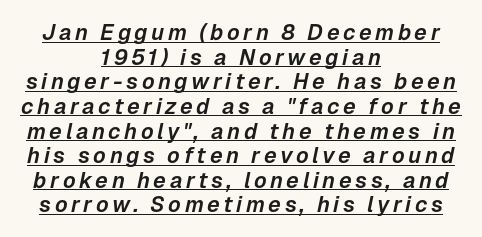
{"italic": "yes", "lean": "right", "slant_degrees": 12, "underline": "yes", "align": "center", "line_spacing": "tight", "line_spacing_ratio": 1.12, "glyph_px": 22}
